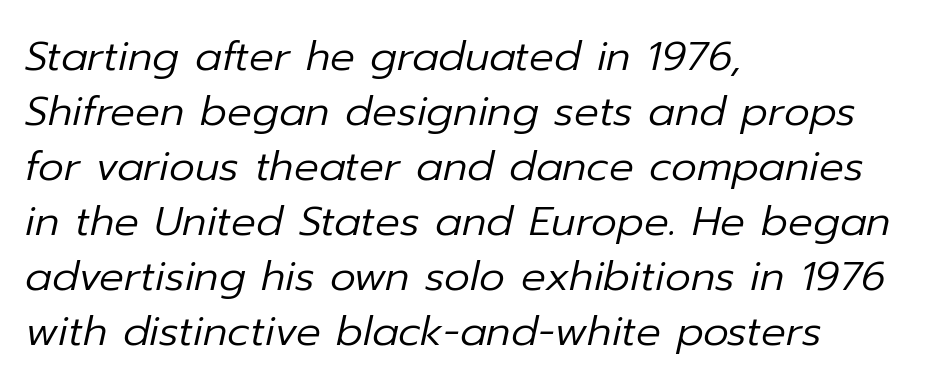
Q: Is the text bold? A: No.
Q: Is the text italic (slanted)? A: Yes, it leans right by about 12 degrees.
Q: Is the text underlined? A: No.
Q: How is the paragraph aligned? A: Left-aligned.
Q: Is the spacing between letters normal or unusually wide? A: Normal.
Q: Is the spacing between lines tight, normal or loose? A: Normal.
Q: Width (condensed, normal, or wide)? A: Normal.
Q: Stroke contrast? A: Low.
Q: x-height? A: Medium.
Q: Monospaced? A: No.
